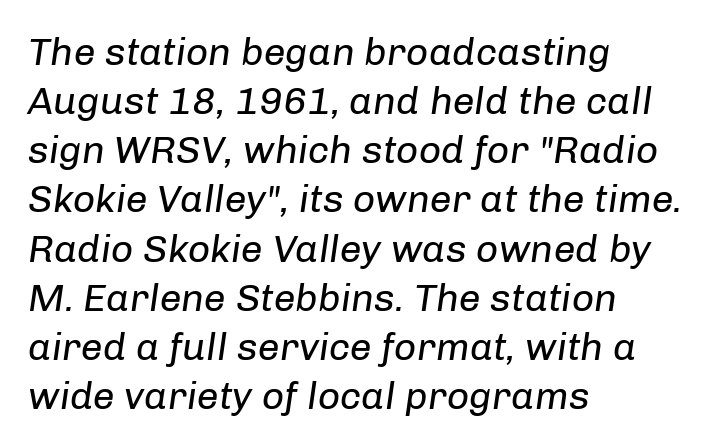
{"italic": "yes", "lean": "right", "slant_degrees": 8, "bold": "no", "weight": "regular", "width": "normal", "stroke_contrast": "low", "x_height": "medium", "monospaced": "no", "underline": "no", "align": "left", "line_spacing": "normal", "line_spacing_ratio": 1.26, "letter_spacing": "normal", "letter_spacing_em": 0.0, "glyph_px": 39}
